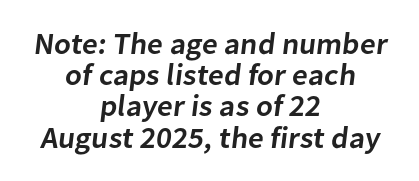
The letters carry no serifs — their stems end cleanly without finishing strokes. Caption: multi-line text, centered on the measure. Glyph-to-glyph distance matches everyday printed text. Students, observe: this is what under-led, compact text looks like.
